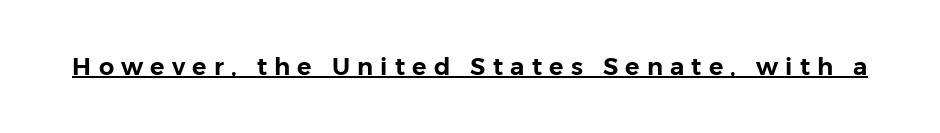
{"italic": "no", "underline": "yes", "letter_spacing": "wide", "letter_spacing_em": 0.3, "glyph_px": 24}
